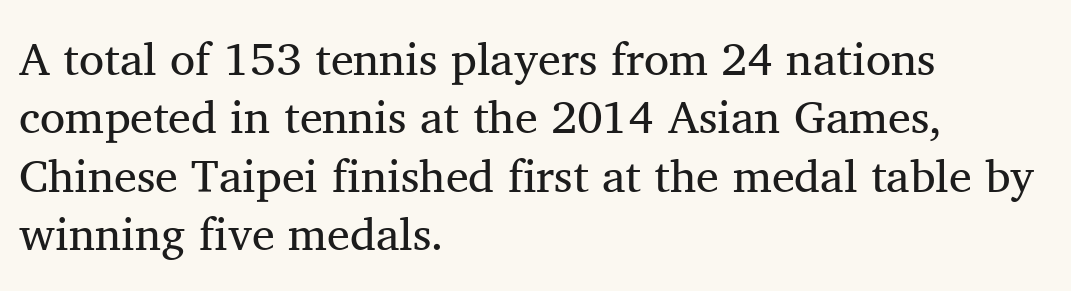
{"serif": "yes", "italic": "no", "bold": "no", "weight": "regular", "width": "normal", "stroke_contrast": "medium", "x_height": "medium", "monospaced": "no", "underline": "no", "align": "left", "line_spacing": "normal", "line_spacing_ratio": 1.27, "letter_spacing": "normal", "letter_spacing_em": 0.0, "glyph_px": 46}
